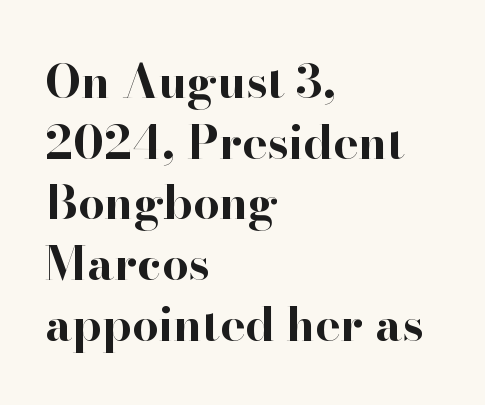
What weight is shown? A full bold with thick strokes. You could not count columns in this text — the font is proportionally spaced. Interline gaps are of average width in this sample. To sum up the face: it has serifs. This is the regular roman posture of the typeface. Does extra space separate the letters? No, they use regular spacing.
